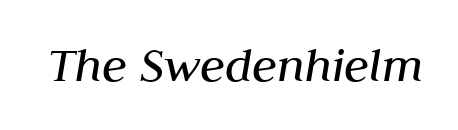
Q: Is the text bold? A: No.
Q: Is the text italic (slanted)? A: Yes, it leans right by about 10 degrees.
Q: Is the text underlined? A: No.
Q: Is the spacing between letters normal or unusually wide? A: Normal.
Q: Width (condensed, normal, or wide)? A: Normal.
Q: Stroke contrast? A: Medium.
Q: x-height? A: Medium.
Q: Monospaced? A: No.
